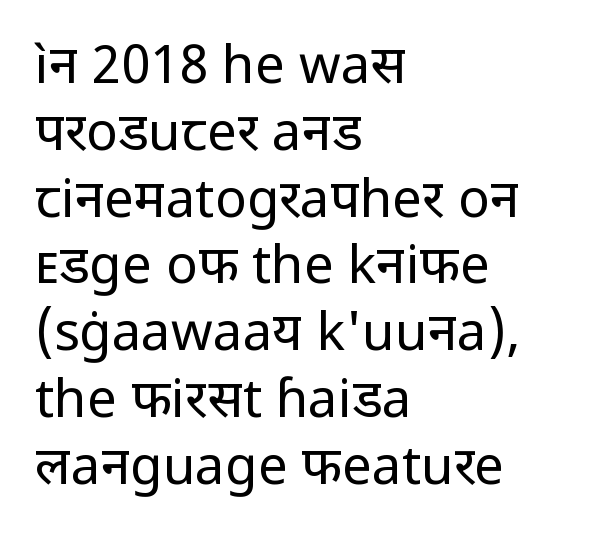
Q: Is the text bold? A: No.
Q: Is the text italic (slanted)? A: No, it is upright.
Q: Is the typeface a serif or a sans-serif typeface? A: Sans-serif.
Q: Is the text underlined? A: No.
Q: How is the paragraph aligned? A: Left-aligned.
Q: Is the spacing between letters normal or unusually wide? A: Normal.
Q: Is the spacing between lines tight, normal or loose? A: Normal.
Q: Width (condensed, normal, or wide)? A: Normal.
Q: Stroke contrast? A: Low.
Q: x-height? A: Medium.
Q: Monospaced? A: No.
